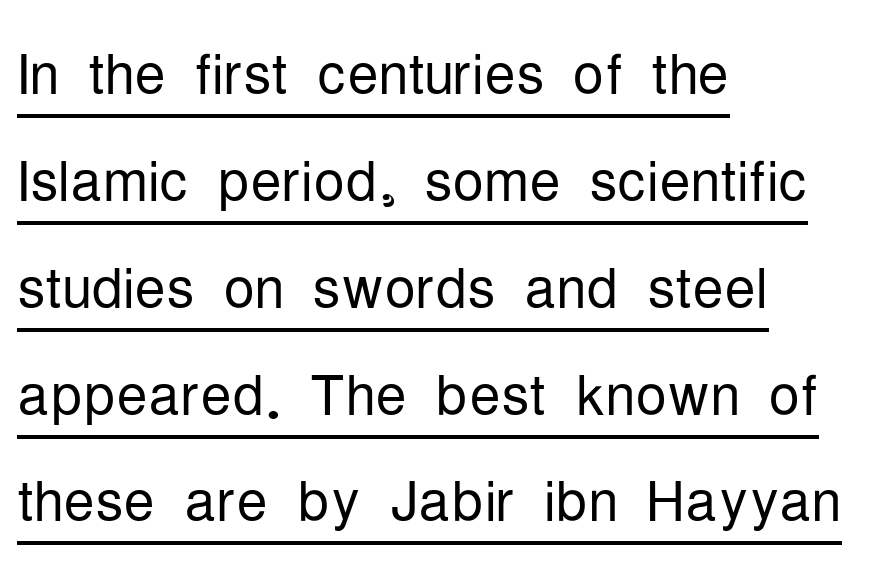
The rendering shows plain stroke endings on the letterforms — a sans-serif design. Characters remain perfectly vertical along every line. A continuous stroke trails under the words, as in a hyperlink. Compared with a typical body face, this is equally light or lighter still. Typeset ragged right — the left edge is the straight one.
